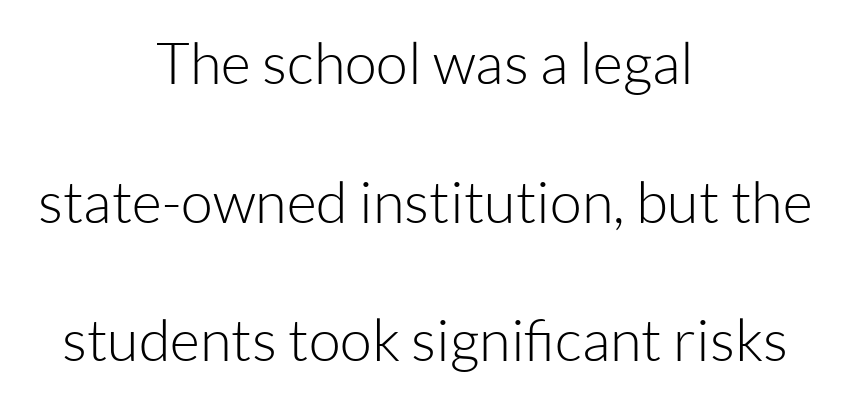
{"serif": "no", "italic": "no", "bold": "no", "weight": "light", "width": "normal", "stroke_contrast": "low", "x_height": "medium", "monospaced": "no", "underline": "no", "align": "center", "line_spacing": "loose", "line_spacing_ratio": 2.39, "letter_spacing": "normal", "letter_spacing_em": 0.0, "glyph_px": 58}
